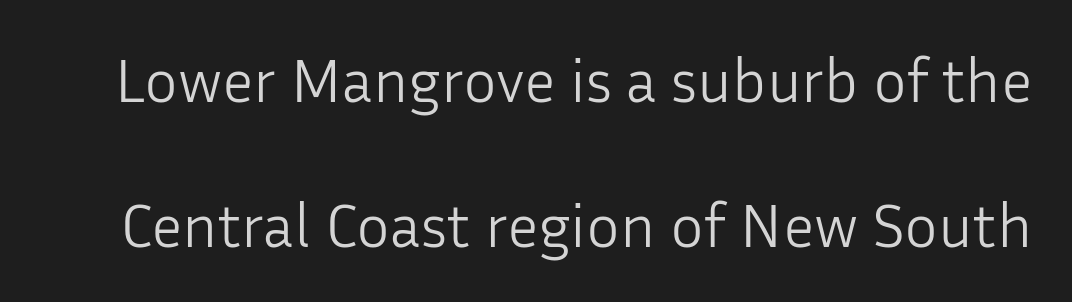
Q: Is the text bold? A: No.
Q: Is the text italic (slanted)? A: No, it is upright.
Q: Is the typeface a serif or a sans-serif typeface? A: Sans-serif.
Q: Is the text underlined? A: No.
Q: Is the spacing between letters normal or unusually wide? A: Normal.
Q: Is the spacing between lines tight, normal or loose? A: Loose.
Q: Width (condensed, normal, or wide)? A: Normal.
Q: Stroke contrast? A: Low.
Q: x-height? A: Medium.
Q: Monospaced? A: No.
